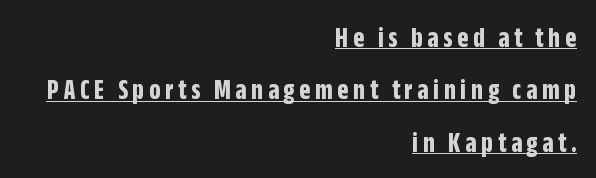
{"serif": "no", "italic": "no", "bold": "yes", "weight": "bold", "width": "condensed", "stroke_contrast": "low", "x_height": "large", "monospaced": "no", "underline": "yes", "align": "right", "line_spacing_ratio": 1.81, "glyph_px": 29}
